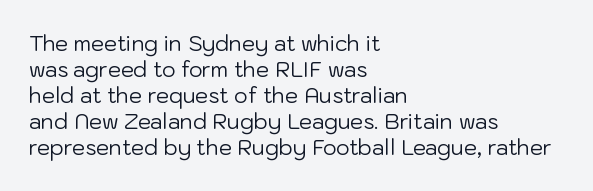
The image shows 21 px text type, upright; set left-aligned, line spacing 1.24x, normal letter spacing, not underlined.
